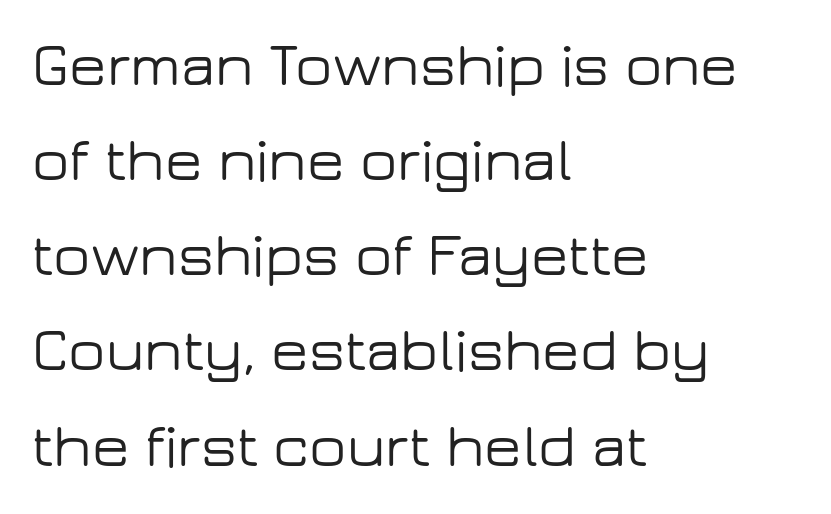
{"serif": "no", "italic": "no", "width": "wide", "stroke_contrast": "low", "x_height": "medium", "monospaced": "no", "underline": "no", "align": "left", "line_spacing": "normal", "line_spacing_ratio": 1.56, "letter_spacing": "normal", "letter_spacing_em": 0.0, "glyph_px": 61}
